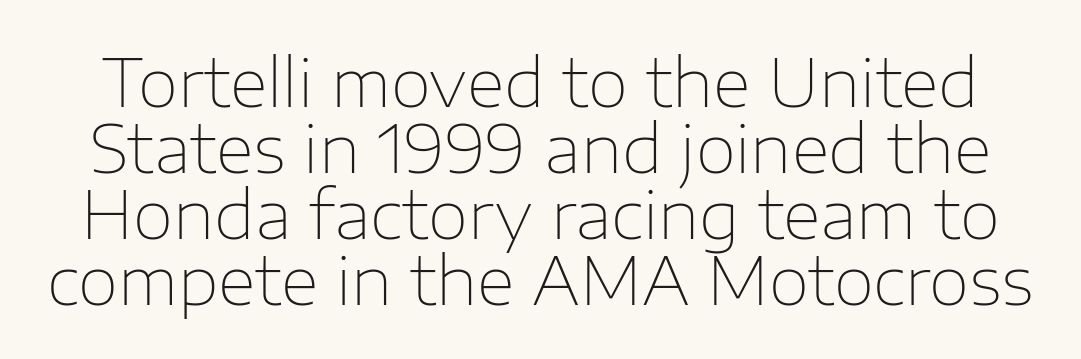
Here the designer chose a conventional face with non-uniform glyph widths. How would I describe the line gaps? Narrow and economical. A typesetter would mark this as roman, not italic. Anything drawn beneath the words? Only blank space. Compared with typical body copy, the letter spacing here is the same. Is this a sans? Yes — the strokes have no serifs.
